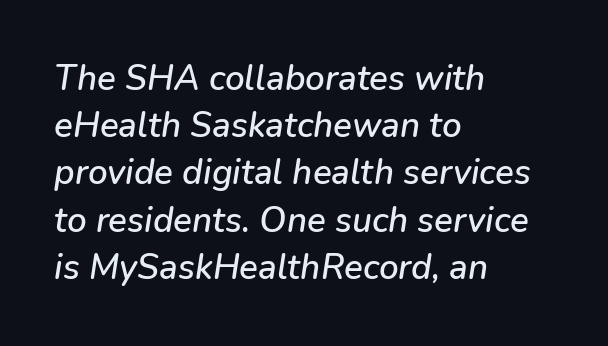
Alignment: flush left. Is there much room between lines? A standard amount, neither cramped nor airy. A bare baseline throughout the passage. Words appear dense and cohesive because spacing is normal. Would a proofreader flag this as italicized? Yes.
